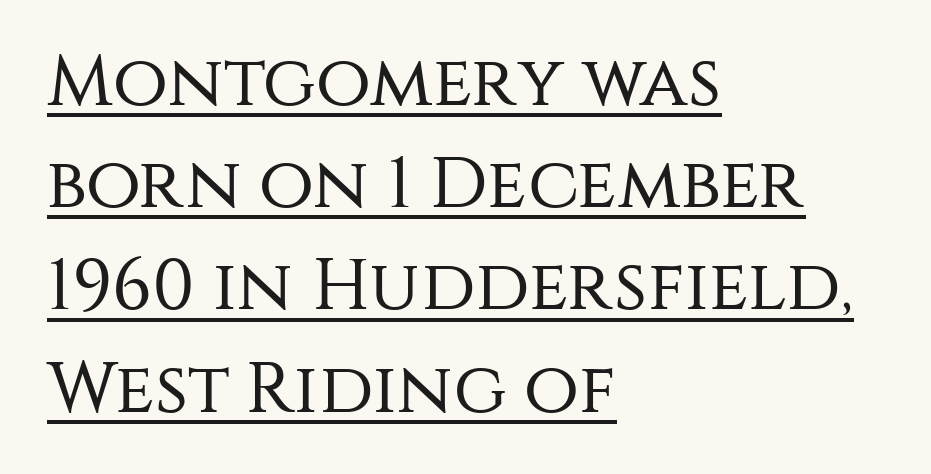
The image shows 72 px regular-weight sans-serif type, upright; set left-aligned, normal line spacing (1.42x), normal letter spacing, underlined; medium stroke contrast and a large x-height.
